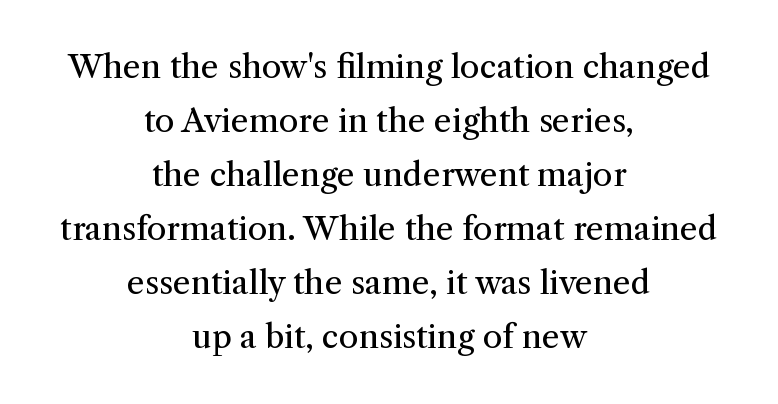
Q: Is the text bold? A: No.
Q: Is the text italic (slanted)? A: No, it is upright.
Q: Is the typeface a serif or a sans-serif typeface? A: Serif.
Q: Is the text underlined? A: No.
Q: How is the paragraph aligned? A: Centered.
Q: Is the spacing between letters normal or unusually wide? A: Normal.
Q: Is the spacing between lines tight, normal or loose? A: Normal.
Q: Width (condensed, normal, or wide)? A: Normal.
Q: Stroke contrast? A: Medium.
Q: x-height? A: Medium.
Q: Monospaced? A: No.
